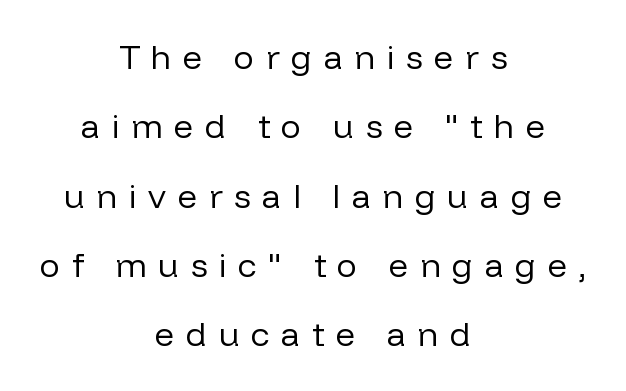
The image shows 34 px regular-weight sans-serif type, upright; set centered, loose line spacing (2.04x), unusually wide letter spacing (+0.34 em), not underlined; low stroke contrast and a medium x-height.
